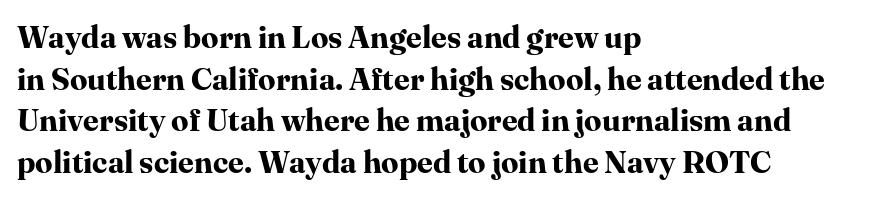
Q: Is the text bold? A: Yes.
Q: Is the text italic (slanted)? A: No, it is upright.
Q: Is the typeface a serif or a sans-serif typeface? A: Serif.
Q: Is the text underlined? A: No.
Q: How is the paragraph aligned? A: Left-aligned.
Q: Is the spacing between letters normal or unusually wide? A: Normal.
Q: Is the spacing between lines tight, normal or loose? A: Normal.
Q: Width (condensed, normal, or wide)? A: Normal.
Q: Stroke contrast? A: High.
Q: x-height? A: Medium.
Q: Monospaced? A: No.
